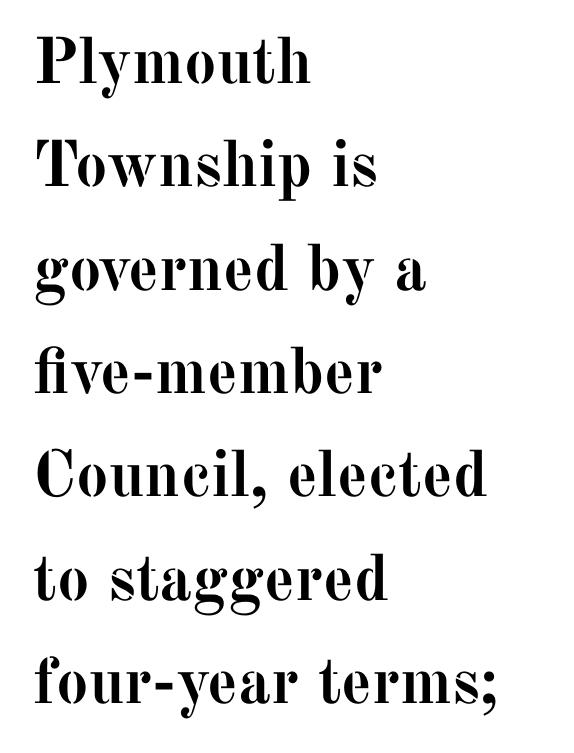
Proportional: the letters do not fall into vertical columns. The characters display serif detailing at their extremities. Glance below the letters and you will spot only blank space. The axis of the letterforms is exactly vertical. Horizontal alignment here is leftward, the default for most running prose.
